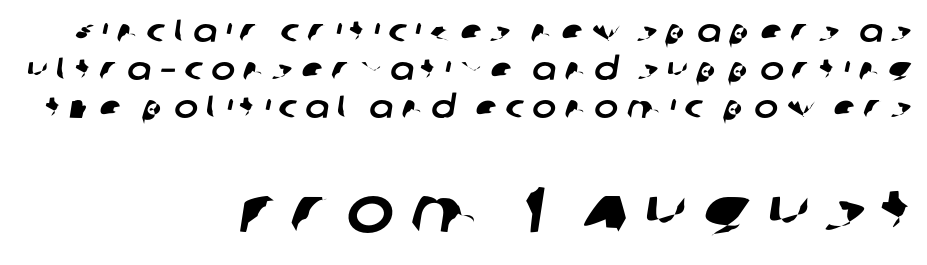
The image shows 64 px sans-serif type; set right-aligned, line spacing 1.19x, unusually wide letter spacing (+0.25 em), not underlined; the second (bottom) block is 2.0x larger; low stroke contrast and a large x-height.
